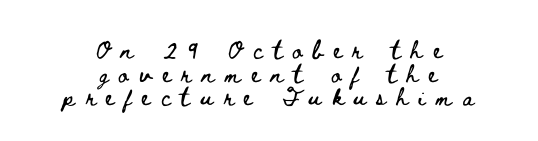
Any mark beneath the type? The region is blank. Spacing between characters has been opened up far beyond the box default. How would I describe the line gaps? Narrow and economical. The text block is weighted toward neither margin, spreading evenly from the middle.
